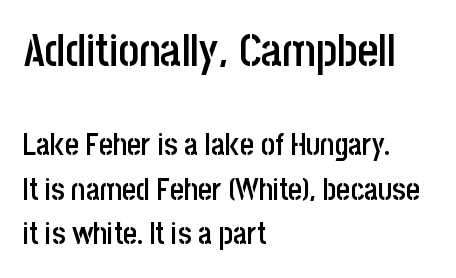
The image shows 45 px semibold, condensed sans-serif type, upright; set left-aligned, normal line spacing (1.49x), normal letter spacing, not underlined; the first (top) block is 1.5x larger; low stroke contrast and a large x-height.
